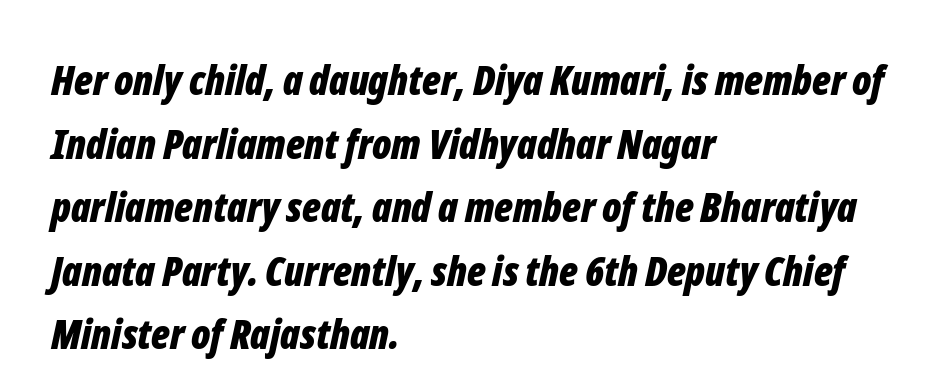
Q: Is the text bold? A: Yes.
Q: Is the text italic (slanted)? A: Yes, it leans right by about 12 degrees.
Q: Is the text underlined? A: No.
Q: How is the paragraph aligned? A: Left-aligned.
Q: Is the spacing between letters normal or unusually wide? A: Normal.
Q: Is the spacing between lines tight, normal or loose? A: Normal.
Q: Width (condensed, normal, or wide)? A: Condensed.
Q: Stroke contrast? A: Low.
Q: x-height? A: Medium.
Q: Monospaced? A: No.
